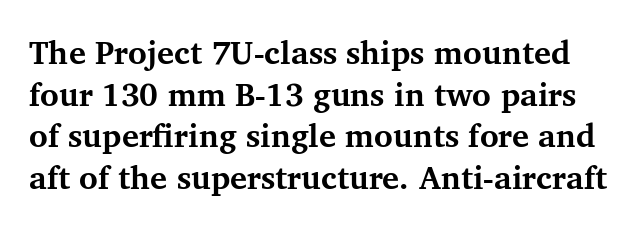
Q: Is the text bold? A: Yes.
Q: Is the text italic (slanted)? A: No, it is upright.
Q: Is the typeface a serif or a sans-serif typeface? A: Serif.
Q: Is the text underlined? A: No.
Q: Is the spacing between letters normal or unusually wide? A: Normal.
Q: Is the spacing between lines tight, normal or loose? A: Normal.
Q: Width (condensed, normal, or wide)? A: Normal.
Q: Stroke contrast? A: Medium.
Q: x-height? A: Medium.
Q: Monospaced? A: No.
